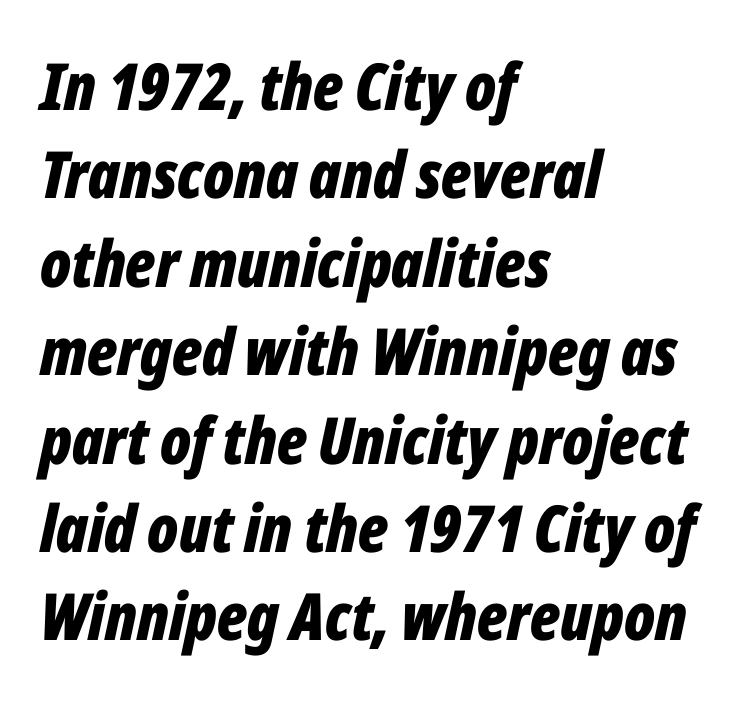
Descenders are the only things crossing below the line. This sample keeps an unexceptional amount of space between lines. The gaps between neighbouring characters are ordinary and unremarkable. The letters are slanted; this is an italic face. Set as a true bold cut, around the 700 mark.
